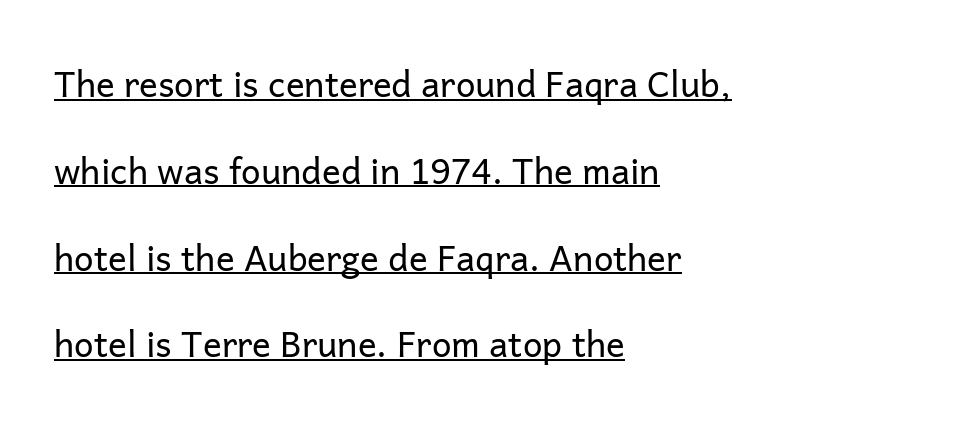
This sample has the flowing, uneven cadence of proportional lettering. Examine the stroke ends and you'll find no serifs. Letters have the restrained weight of plain body copy at most. Which margin do the lines hug? The left one — the right edge is uneven. Descenders here cross a horizontal rule under the line.
